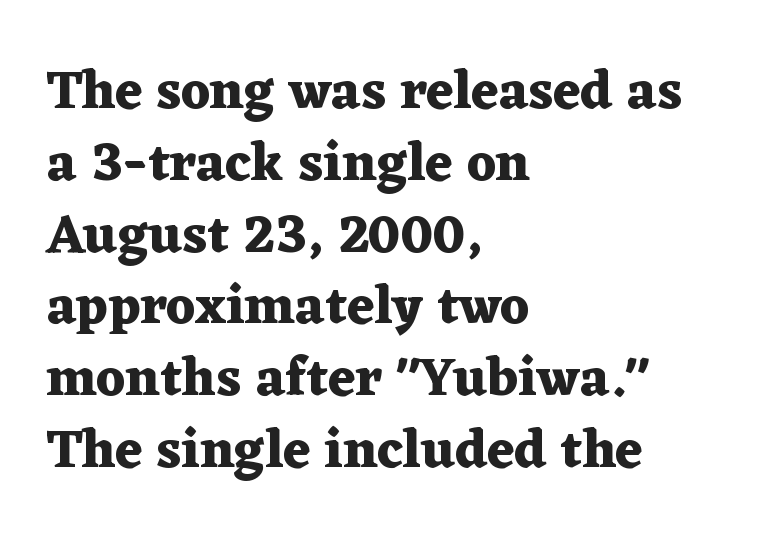
The image shows 54 px heavy, wide serif type, upright; set left-aligned, normal line spacing (1.33x), normal letter spacing, not underlined; medium stroke contrast and a medium x-height.
